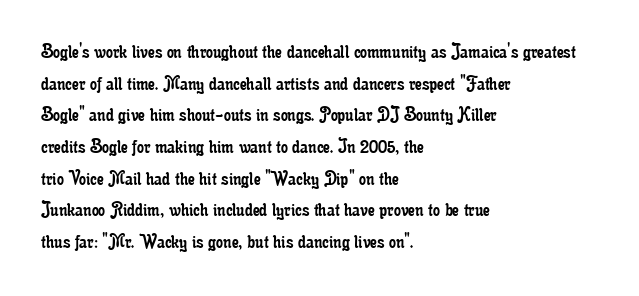
{"italic": "no", "bold": "no", "underline": "no", "align": "left", "line_spacing": "normal", "line_spacing_ratio": 1.44, "letter_spacing": "normal", "letter_spacing_em": 0.0, "glyph_px": 22}
